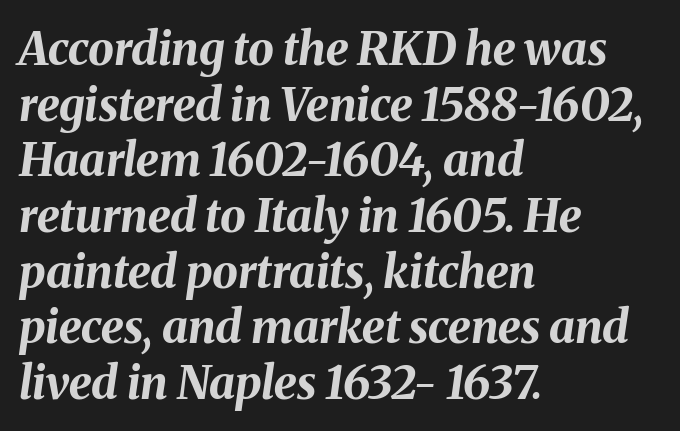
The passage shown is typed in a proportional face where columns would drift. The face used here has a pronounced slope to its letters. The sample has been set heavy, in full bold. Underline: absent.
